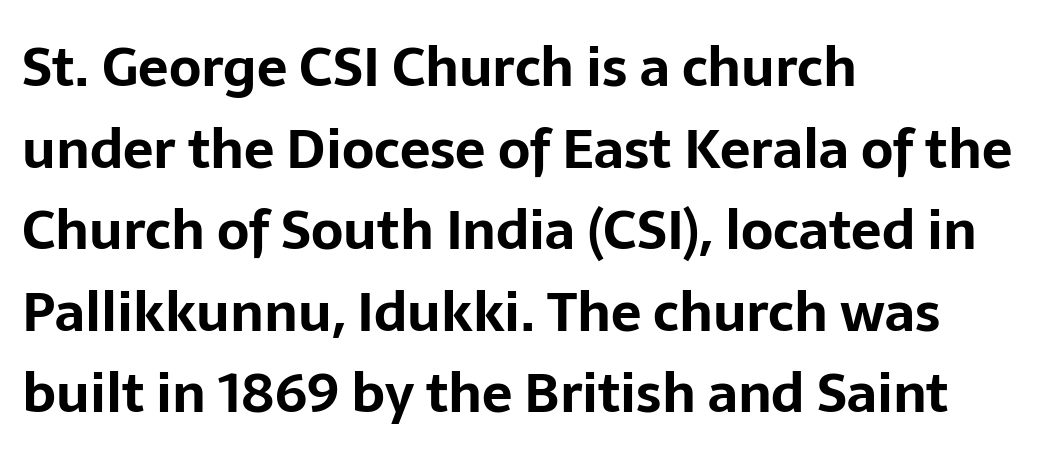
{"serif": "no", "italic": "no", "bold": "yes", "weight": "bold", "width": "normal", "stroke_contrast": "low", "x_height": "medium", "monospaced": "no", "underline": "no", "align": "left", "line_spacing": "normal", "line_spacing_ratio": 1.51, "letter_spacing": "normal", "letter_spacing_em": 0.0, "glyph_px": 54}
